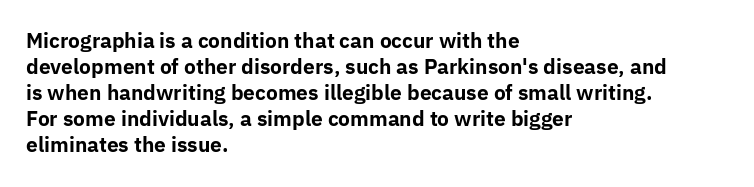
{"italic": "no", "bold": "yes", "underline": "no", "align": "left", "line_spacing": "normal", "line_spacing_ratio": 1.3, "letter_spacing": "normal", "letter_spacing_em": 0.0, "glyph_px": 20}
